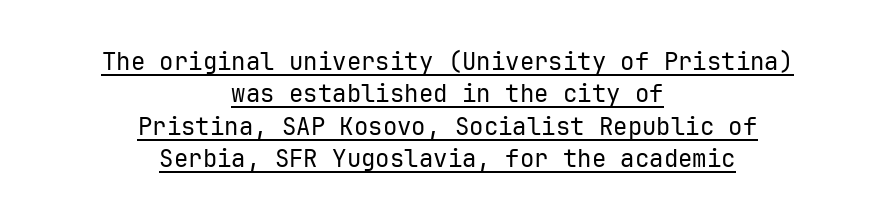
The image shows 24 px text type, upright; set centered, normal line spacing (1.35x), normal letter spacing, underlined.
